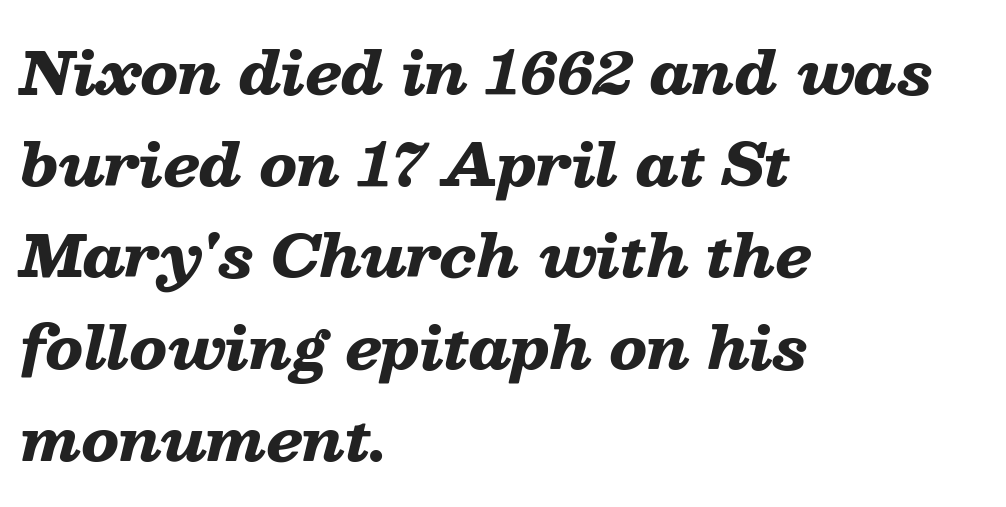
{"italic": "yes", "lean": "right", "slant_degrees": 13, "bold": "yes", "weight": "heavy", "width": "wide", "stroke_contrast": "low", "x_height": "medium", "monospaced": "no", "underline": "no", "align": "left", "line_spacing": "normal", "line_spacing_ratio": 1.58, "letter_spacing": "normal", "letter_spacing_em": 0.0, "glyph_px": 58}
